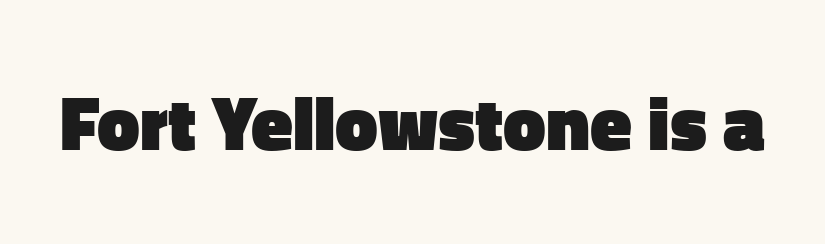
{"serif": "no", "italic": "no", "bold": "yes", "weight": "heavy", "width": "normal", "stroke_contrast": "low", "x_height": "medium", "monospaced": "no", "underline": "no", "letter_spacing": "normal", "letter_spacing_em": 0.0, "glyph_px": 76}
